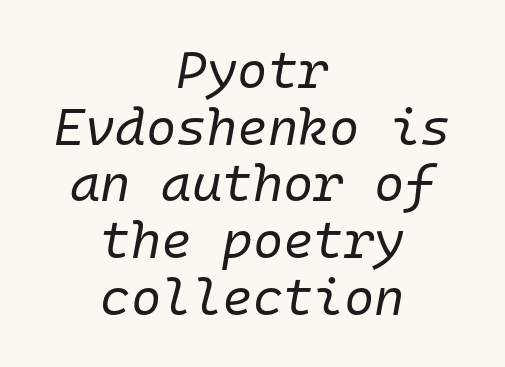
{"italic": "yes", "lean": "right", "slant_degrees": 10, "bold": "no", "weight": "regular", "width": "normal", "stroke_contrast": "low", "x_height": "medium", "monospaced": "yes", "underline": "no", "align": "center", "line_spacing": "tight", "line_spacing_ratio": 1.09, "letter_spacing": "normal", "letter_spacing_em": 0.0, "glyph_px": 52}
